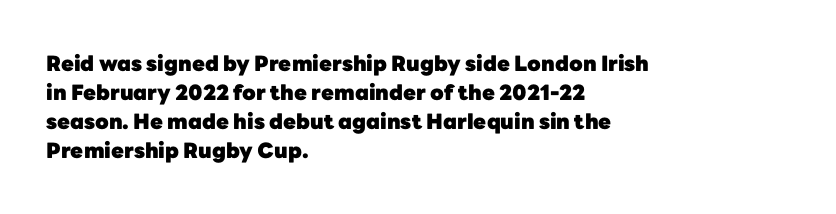
The lines are quadded left. These lines keep a tight, regular rhythm from letter to letter. The gap between lines stays unmarked. It's the straight-up-and-down kind of type. The rendering uses a moderate line-height, typical for paragraphs. Pretty heavy lettering here — definitely bold.
